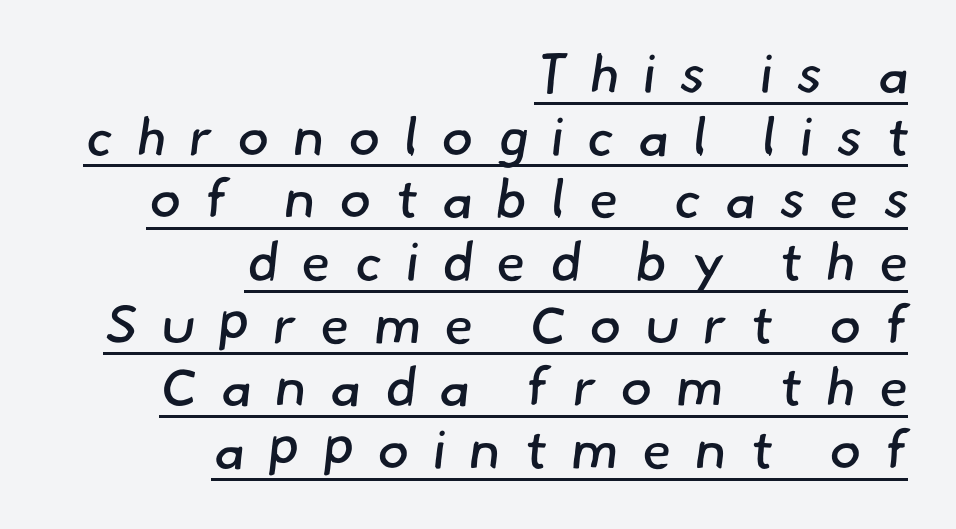
The image shows 54 px regular-weight sans-serif type; set right-aligned, line spacing 1.16x, unusually wide letter spacing (+0.43 em), underlined; low stroke contrast and a small x-height.
